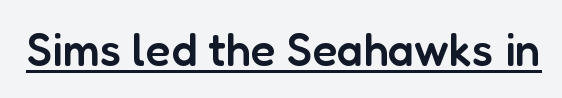
The image shows 46 px semibold sans-serif type, upright; set normal letter spacing, underlined; low stroke contrast and a medium x-height.
